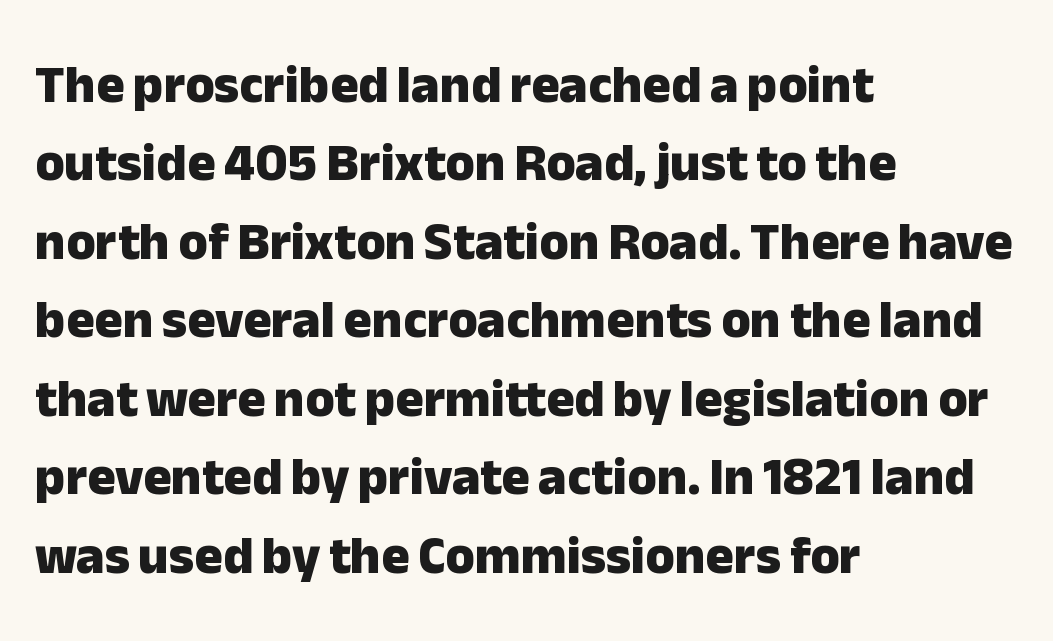
The image shows 53 px heavy sans-serif type, upright; set left-aligned, normal line spacing (1.48x), normal letter spacing, not underlined; low stroke contrast and a medium x-height.
